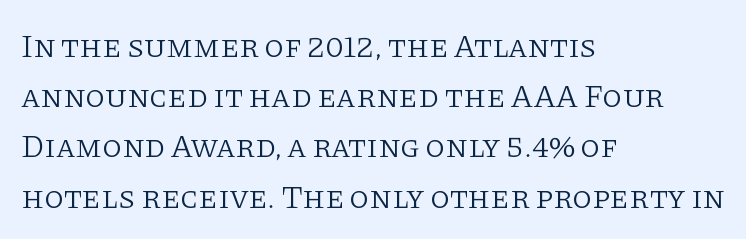
Q: Is the text bold? A: No.
Q: Is the text italic (slanted)? A: No, it is upright.
Q: Is the typeface a serif or a sans-serif typeface? A: Serif.
Q: Is the text underlined? A: No.
Q: How is the paragraph aligned? A: Left-aligned.
Q: Is the spacing between letters normal or unusually wide? A: Normal.
Q: Is the spacing between lines tight, normal or loose? A: Normal.
Q: Width (condensed, normal, or wide)? A: Normal.
Q: Stroke contrast? A: Low.
Q: x-height? A: Large.
Q: Monospaced? A: No.
